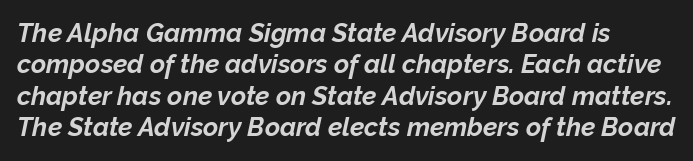
The image shows 26 px bold type, italic (leaning right); set line spacing 1.21x, normal letter spacing, not underlined.
